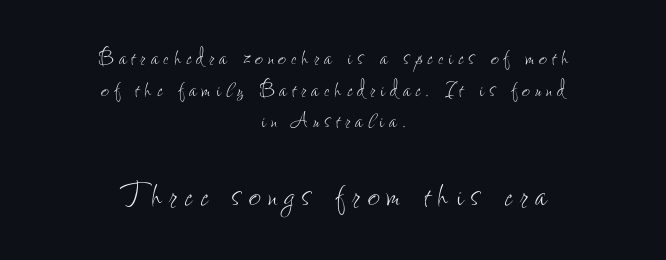
Q: Is the text bold? A: No.
Q: Is the text italic (slanted)? A: Yes.
Q: Is the text underlined? A: No.
Q: How is the paragraph aligned? A: Centered.
Q: Is the spacing between lines tight, normal or loose? A: Tight.
Q: Which block of text is set in a larger size, the first (top) or the second (bottom)? A: The second (bottom) one.
Q: Width (condensed, normal, or wide)? A: Condensed.
Q: Stroke contrast? A: Low.
Q: x-height? A: Small.
Q: Monospaced? A: No.
